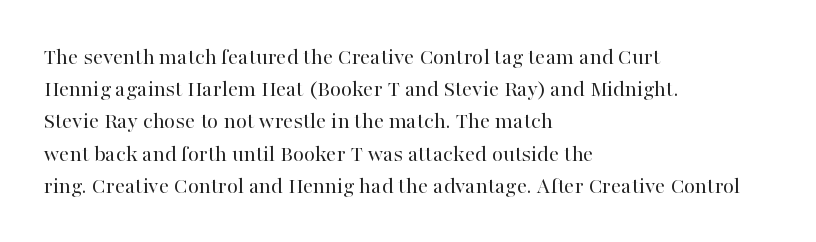
Regarding leading, the lines here are spaced in the standard way. The setting favours the left margin, as ordinary paragraphs usually do. The typeface has the unassuming heft of standard copy or less. The tracking reads as untouched default to a designer's eye. Type without underlining. Vertical strokes here are truly vertical.
